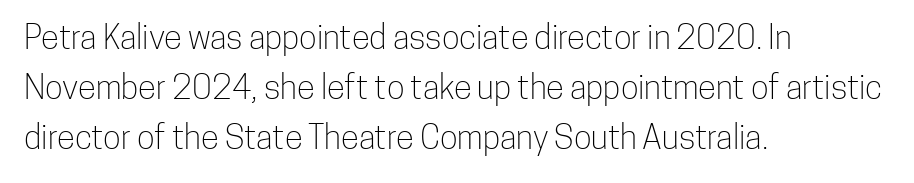
The image shows 33 px light, condensed sans-serif type, upright; set left-aligned, normal line spacing (1.52x), normal letter spacing, not underlined; low stroke contrast and a medium x-height.
